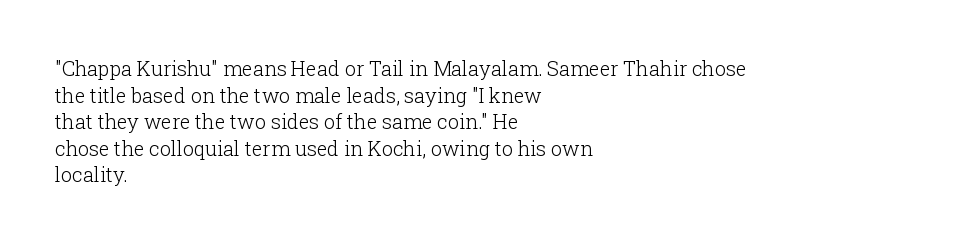
The image shows 20 px text type, upright; set left-aligned, normal line spacing (1.33x), normal letter spacing, not underlined.
